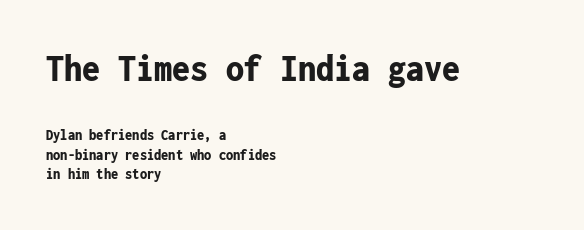
The passage shown is typed in a monospace face where columns stay perfectly aligned. The rendering shows plain stroke endings on the letterforms — a sans-serif design. Line beginnings align vertically; line endings do not. The typography opts for an upright posture over an oblique one. Words float on clear page, feet unadorned. The rendering keeps characters at their native spacing.
